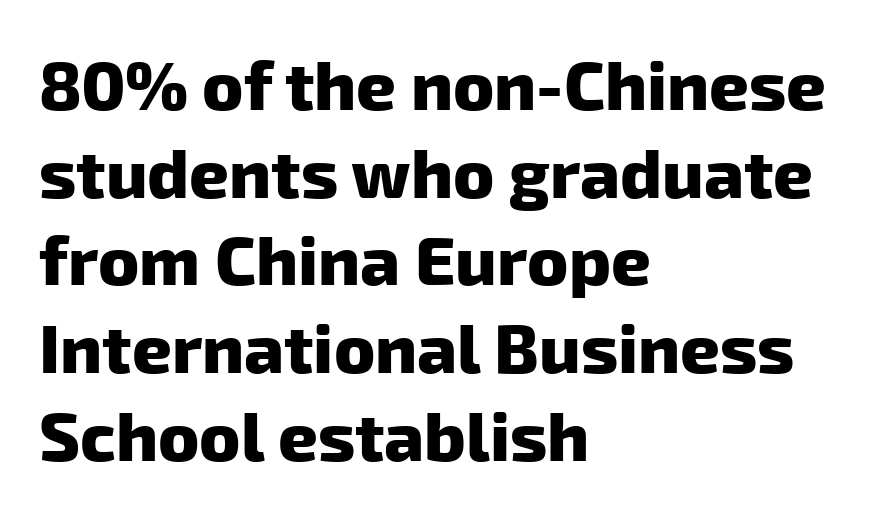
The passage shown stacks its lines at a standard gap. The designer went with a sans here, leaving each stem footless. A typesetter would call this proportional, since set widths differ per character. Chunky letters — that's bold for sure. The letters sit at their default tracking, neither squeezed nor spread. The strip under each line holds only bare page.
